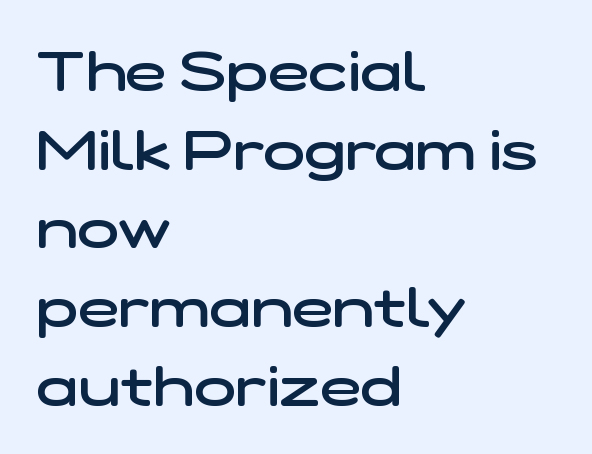
The block of text has a typical density, with ordinary space between rows. Anything drawn beneath the words? Only blank space. Looks like regular typesetting: each glyph gets only the width it needs. Tracking here is standard; glyphs follow each other at the usual distance.
